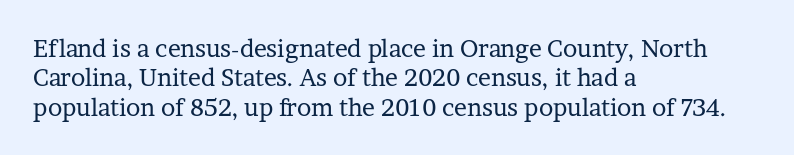
The image shows 24 px text type, upright; set left-aligned, line spacing 1.22x, normal letter spacing, not underlined.
